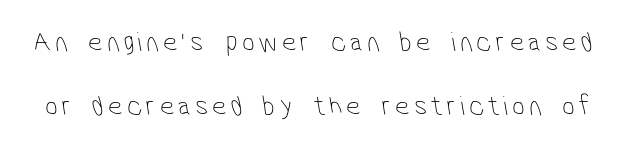
Reading down the column, the eye jumps a long way to each next line. Underlining? Definitely not there. Observe the absence of serifs on each vertical stroke in this sample. No heavy texture on the line: the type isn't bold. Do the characters align in a grid? No, the font is proportional.
